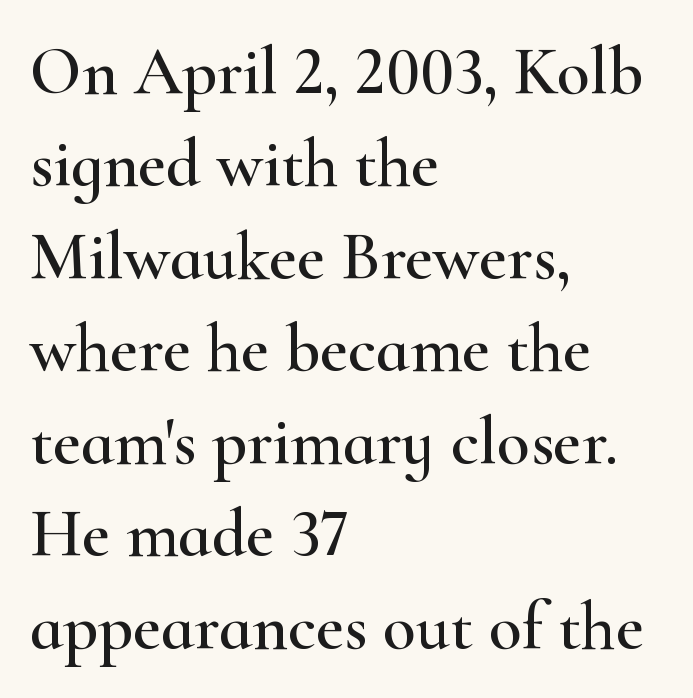
Q: Is the text italic (slanted)? A: No, it is upright.
Q: Is the typeface a serif or a sans-serif typeface? A: Serif.
Q: Is the text underlined? A: No.
Q: How is the paragraph aligned? A: Left-aligned.
Q: Is the spacing between letters normal or unusually wide? A: Normal.
Q: Is the spacing between lines tight, normal or loose? A: Normal.
Q: Width (condensed, normal, or wide)? A: Wide.
Q: Stroke contrast? A: High.
Q: x-height? A: Small.
Q: Monospaced? A: No.
